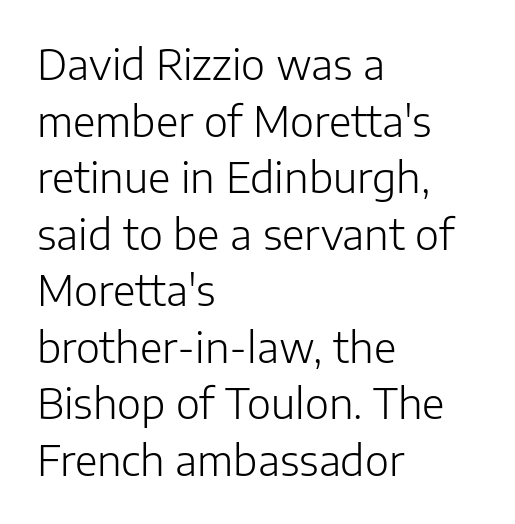
Q: Is the text bold? A: No.
Q: Is the text italic (slanted)? A: No, it is upright.
Q: Is the typeface a serif or a sans-serif typeface? A: Sans-serif.
Q: Is the text underlined? A: No.
Q: How is the paragraph aligned? A: Left-aligned.
Q: Is the spacing between letters normal or unusually wide? A: Normal.
Q: Is the spacing between lines tight, normal or loose? A: Normal.
Q: Width (condensed, normal, or wide)? A: Normal.
Q: Stroke contrast? A: Low.
Q: x-height? A: Medium.
Q: Monospaced? A: No.
